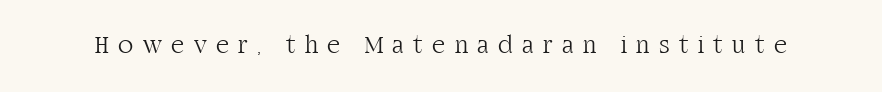
Q: Is the text bold? A: No.
Q: Is the text italic (slanted)? A: No, it is upright.
Q: Is the text underlined? A: No.
Q: Is the spacing between letters normal or unusually wide? A: Unusually wide.
